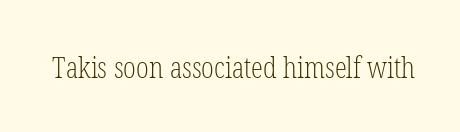
The image shows 30 px light, condensed serif type, upright; set normal letter spacing, not underlined; low stroke contrast and a medium x-height.
